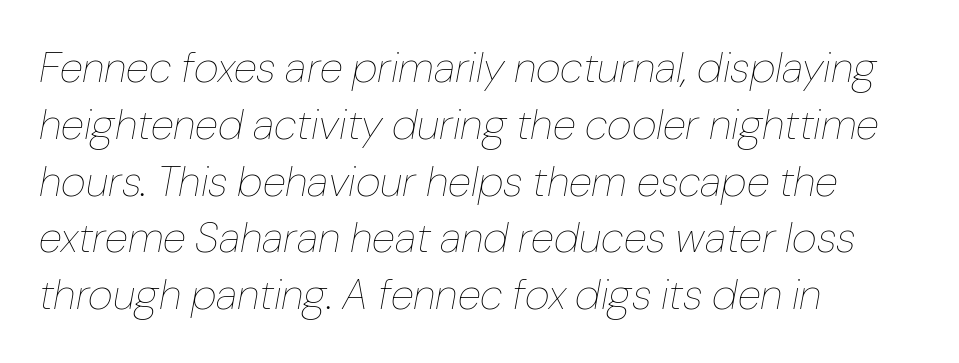
Q: Is the text bold? A: No.
Q: Is the text italic (slanted)? A: Yes, it leans right by about 10 degrees.
Q: Is the text underlined? A: No.
Q: How is the paragraph aligned? A: Left-aligned.
Q: Is the spacing between letters normal or unusually wide? A: Normal.
Q: Is the spacing between lines tight, normal or loose? A: Normal.
Q: Width (condensed, normal, or wide)? A: Normal.
Q: Stroke contrast? A: Low.
Q: x-height? A: Medium.
Q: Monospaced? A: No.
